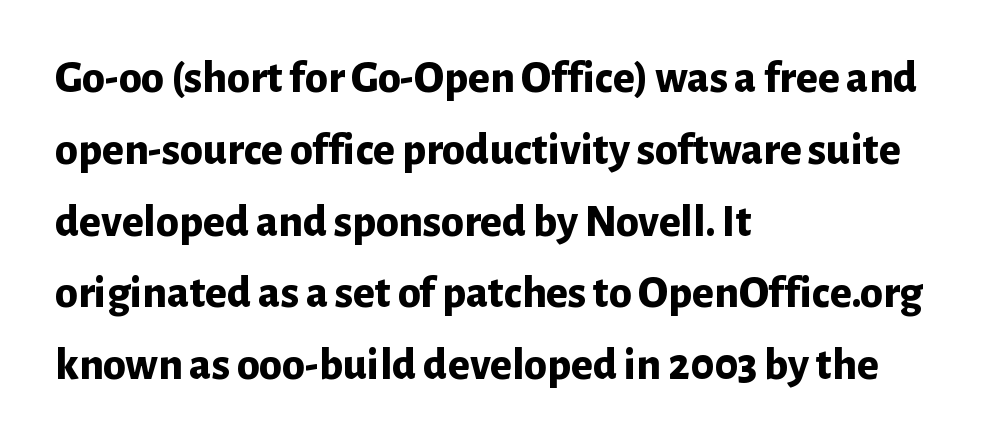
{"serif": "no", "italic": "no", "bold": "yes", "weight": "bold", "width": "normal", "stroke_contrast": "low", "x_height": "medium", "monospaced": "no", "underline": "no", "align": "left", "line_spacing": "normal", "line_spacing_ratio": 1.56, "letter_spacing": "normal", "letter_spacing_em": 0.0, "glyph_px": 46}
